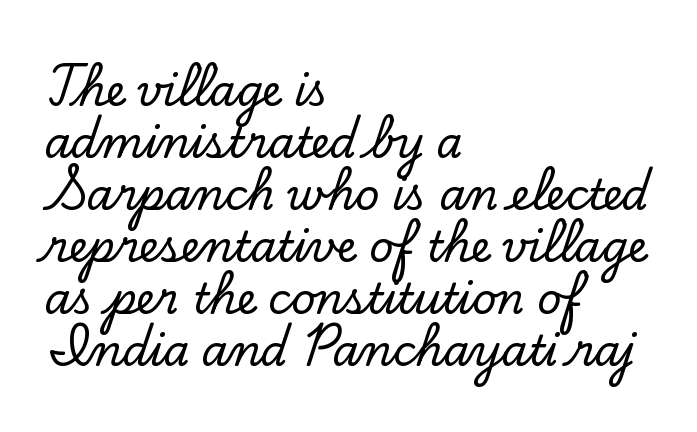
{"serif": "yes", "width": "normal", "stroke_contrast": "low", "x_height": "small", "monospaced": "no", "underline": "no", "align": "left", "line_spacing_ratio": 1.24, "letter_spacing": "normal", "letter_spacing_em": 0.0, "glyph_px": 42}
